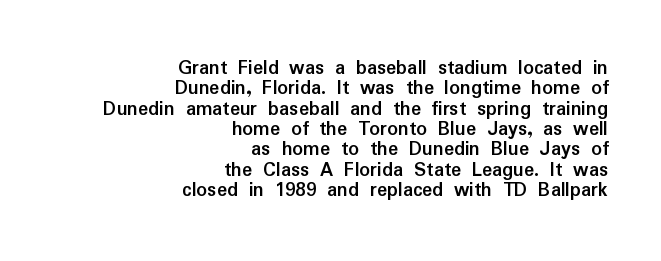
No extra tracking has been applied to these lines. Caption: bold face, heavy strokes. The typesetter chose a ragged-left arrangement here. The passage shown stacks its lines with hardly any gap.
